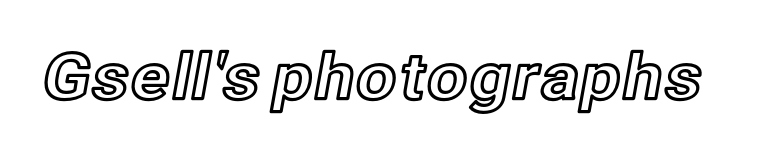
Any mark beneath the type? The region is blank. There is no visible air inserted between adjacent glyphs. Varying glyph widths throughout — classic text-font behaviour.
